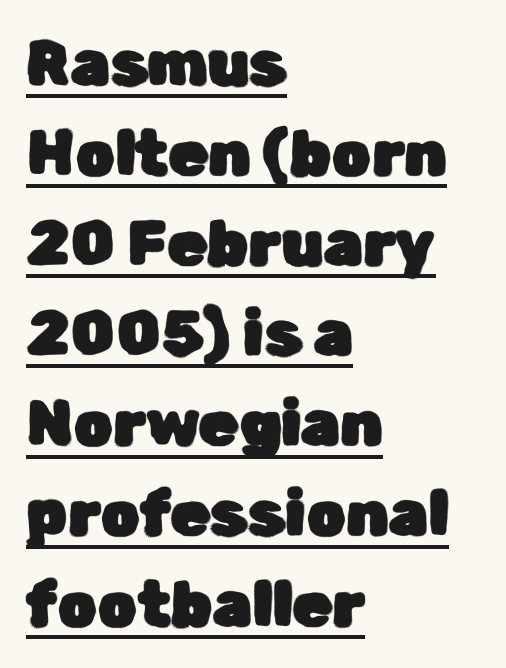
The image shows 63 px sans-serif type, upright; set left-aligned, normal line spacing (1.43x), normal letter spacing, underlined; low stroke contrast and a medium x-height.
